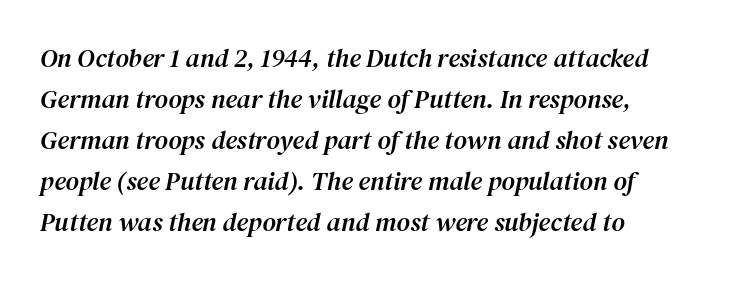
The image shows 26 px text type, italic (leaning right); set left-aligned, normal line spacing (1.58x), normal letter spacing, not underlined.
